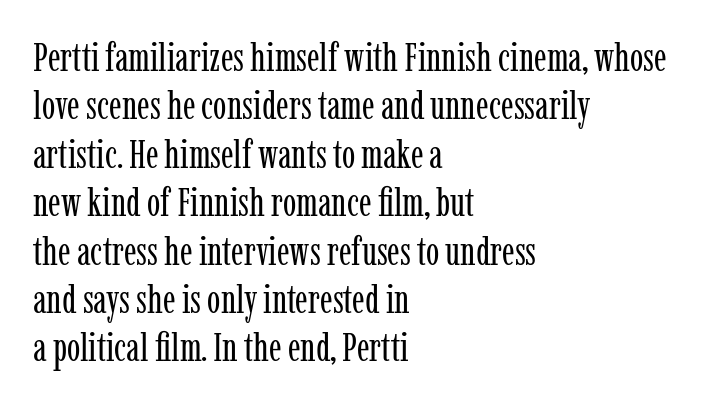
The image shows 40 px regular-weight, condensed serif type, upright; set left-aligned, line spacing 1.21x, normal letter spacing, not underlined; low stroke contrast and a medium x-height.
